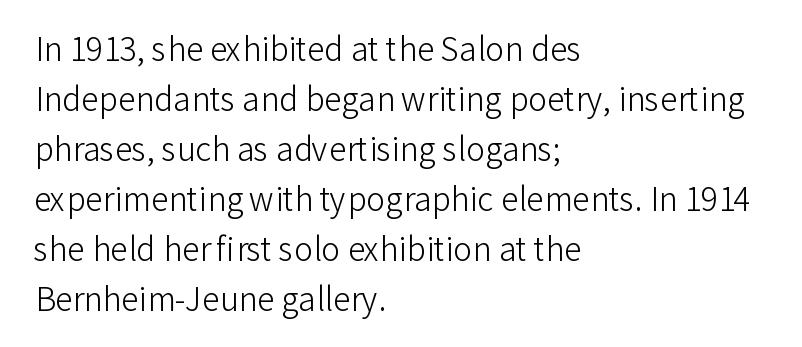
Look at the tracking — it's just the regular setting, nothing added. The string is rendered with underlining switched off. These glyphs show unthickened strokes, regular width or finer. This rendering employs a face without finishing strokes, i.e., a sans-serif. If you drew a ruler down the left edge, every line would touch it. Each letter keeps its own natural width here, so spacing adapts to shape.
